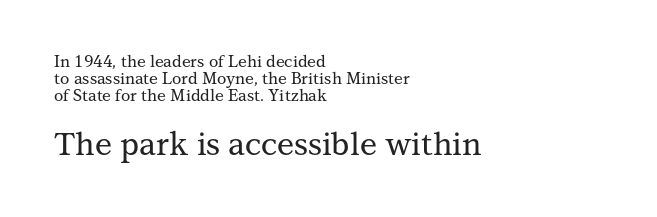
These lines were composed using upright roman letters. Vertical spacing — tight. Typeset ragged right — the left edge is the straight one. A student would notice the bottom passage is typeset larger than what precedes it. Tracking here is standard; glyphs follow each other at the usual distance. Descender tails drop into unmarked territory.
